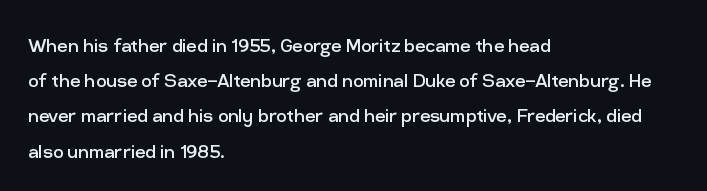
Q: Is the text bold? A: No.
Q: Is the text italic (slanted)? A: No, it is upright.
Q: Is the text underlined? A: No.
Q: How is the paragraph aligned? A: Left-aligned.
Q: Is the spacing between letters normal or unusually wide? A: Normal.
Q: Is the spacing between lines tight, normal or loose? A: Normal.
